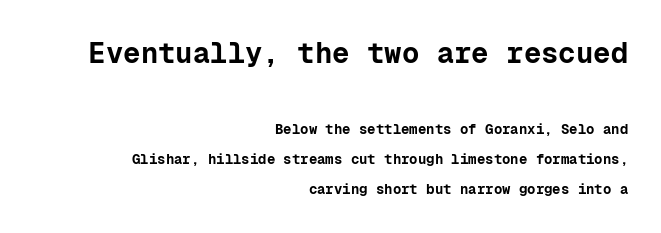
Q: Is the text bold? A: Yes.
Q: Is the text italic (slanted)? A: No, it is upright.
Q: Is the typeface a serif or a sans-serif typeface? A: Sans-serif.
Q: Is the text underlined? A: No.
Q: How is the paragraph aligned? A: Right-aligned.
Q: Is the spacing between letters normal or unusually wide? A: Normal.
Q: Is the spacing between lines tight, normal or loose? A: Loose.
Q: Which block of text is set in a larger size, the first (top) or the second (bottom)? A: The first (top) one.
Q: Width (condensed, normal, or wide)? A: Normal.
Q: Stroke contrast? A: Low.
Q: x-height? A: Medium.
Q: Monospaced? A: Yes.
